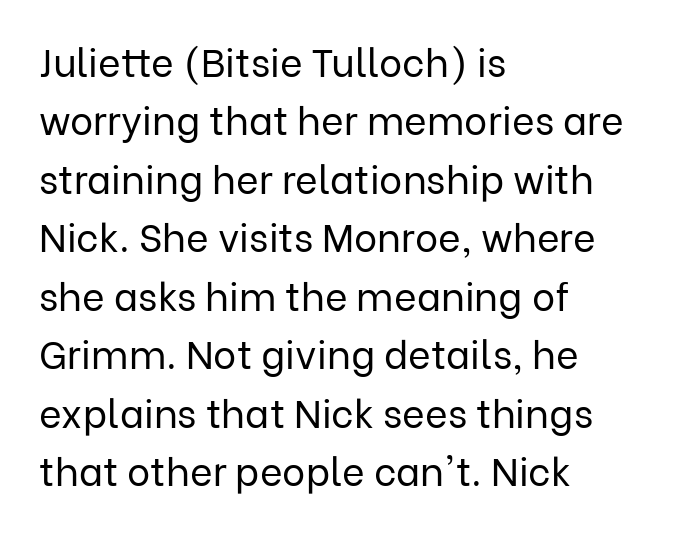
{"serif": "no", "italic": "no", "bold": "no", "weight": "regular", "width": "normal", "stroke_contrast": "low", "x_height": "medium", "monospaced": "no", "underline": "no", "align": "left", "line_spacing": "normal", "line_spacing_ratio": 1.5, "letter_spacing": "normal", "letter_spacing_em": 0.0, "glyph_px": 39}
